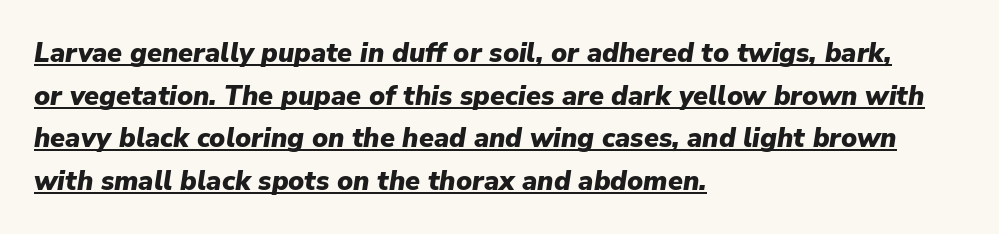
These lines are set flush left with a ragged right edge. A full-strength bold gives these letters their thick strokes. The passage shown has conventional tracking throughout. Compared with undecorated copy, this sample adds a rule below the words. Notice how descenders clear the ascenders below comfortably — that's standard leading. The specimen reads as italic at a glance.
